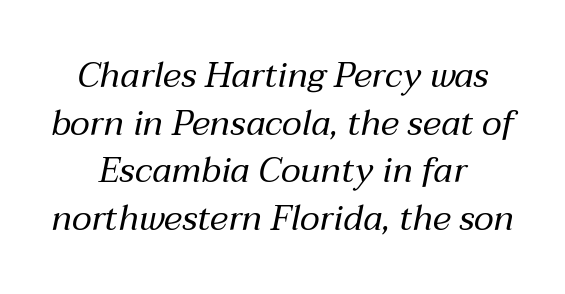
{"italic": "yes", "lean": "right", "slant_degrees": 12, "bold": "no", "weight": "regular", "width": "normal", "stroke_contrast": "medium", "x_height": "medium", "monospaced": "no", "underline": "no", "align": "center", "line_spacing": "normal", "line_spacing_ratio": 1.36, "letter_spacing": "normal", "letter_spacing_em": 0.0, "glyph_px": 35}
